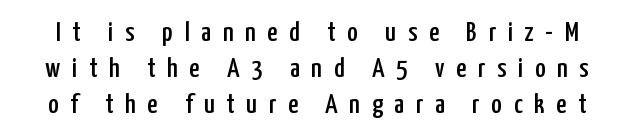
Q: Is the text italic (slanted)? A: No, it is upright.
Q: Is the typeface a serif or a sans-serif typeface? A: Sans-serif.
Q: Is the text underlined? A: No.
Q: Is the spacing between letters normal or unusually wide? A: Unusually wide.
Q: Is the spacing between lines tight, normal or loose? A: Normal.
Q: Width (condensed, normal, or wide)? A: Condensed.
Q: Stroke contrast? A: Low.
Q: x-height? A: Medium.
Q: Monospaced? A: No.
